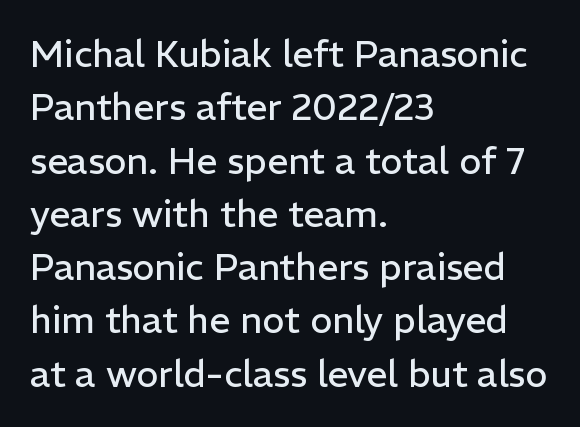
Q: Is the text bold? A: No.
Q: Is the text italic (slanted)? A: No, it is upright.
Q: Is the typeface a serif or a sans-serif typeface? A: Sans-serif.
Q: Is the text underlined? A: No.
Q: How is the paragraph aligned? A: Left-aligned.
Q: Is the spacing between letters normal or unusually wide? A: Normal.
Q: Is the spacing between lines tight, normal or loose? A: Normal.
Q: Width (condensed, normal, or wide)? A: Normal.
Q: Stroke contrast? A: Low.
Q: x-height? A: Medium.
Q: Monospaced? A: No.
